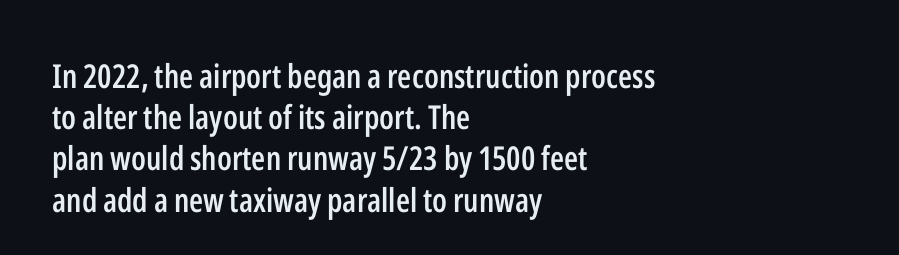
Weight: semibold (demi). Leading: standard. Spacing verdict: proportional, widths tailored to each character. All the whitespace from short lines collects on the right. Every character sits straight up, as roman type does.
